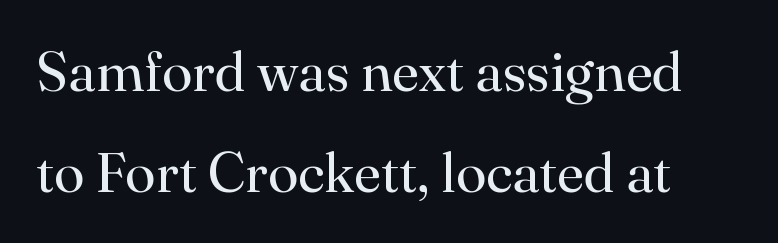
The image shows 56 px regular-weight serif type, upright; set line spacing 1.8x, normal letter spacing, not underlined; high stroke contrast and a small x-height.
